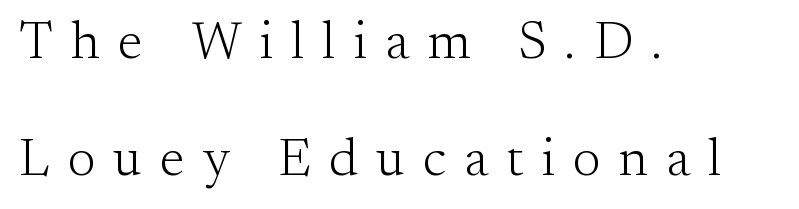
The image shows 53 px light serif type, upright; set left-aligned, loose line spacing (2.2x), unusually wide letter spacing (+0.34 em), not underlined; medium stroke contrast and a small x-height.
